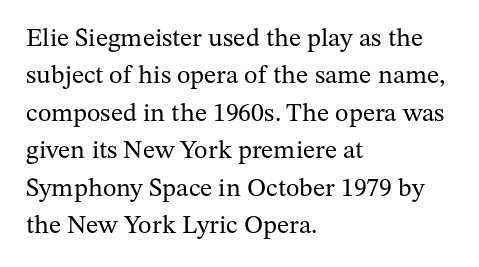
The image shows 26 px text type, upright; set left-aligned, normal line spacing (1.44x), normal letter spacing, not underlined.
